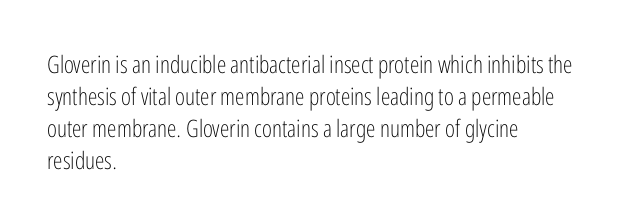
The image shows 24 px text type, upright; set left-aligned, normal line spacing (1.33x), normal letter spacing, not underlined.
